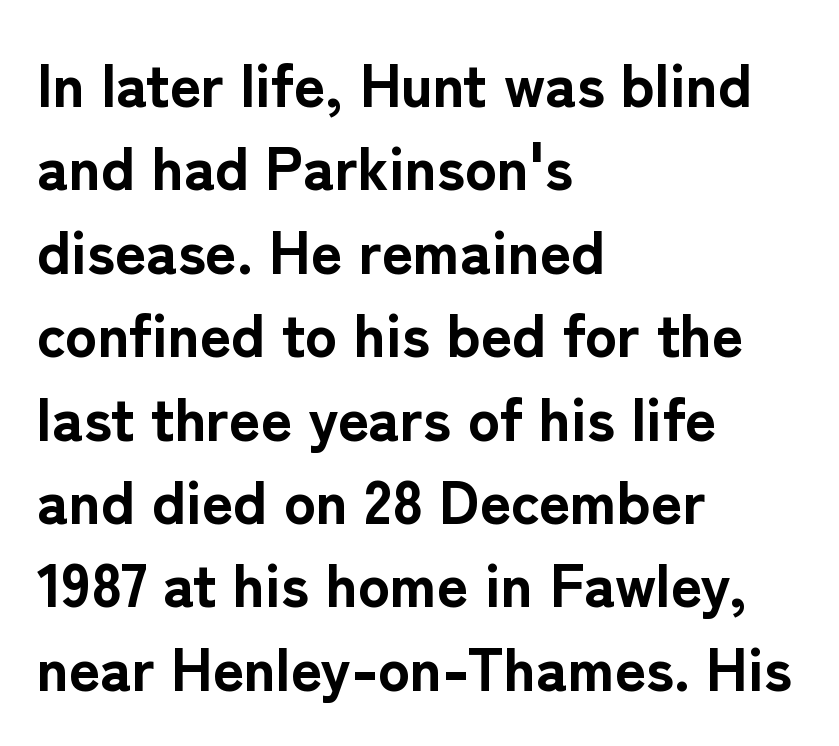
Q: Is the text bold? A: Yes.
Q: Is the text italic (slanted)? A: No, it is upright.
Q: Is the typeface a serif or a sans-serif typeface? A: Sans-serif.
Q: Is the text underlined? A: No.
Q: How is the paragraph aligned? A: Left-aligned.
Q: Is the spacing between letters normal or unusually wide? A: Normal.
Q: Is the spacing between lines tight, normal or loose? A: Normal.
Q: Width (condensed, normal, or wide)? A: Normal.
Q: Stroke contrast? A: Low.
Q: x-height? A: Medium.
Q: Monospaced? A: No.
